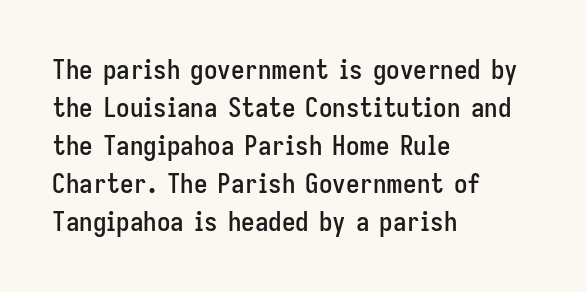
{"italic": "no", "underline": "no", "align": "left", "line_spacing": "normal", "line_spacing_ratio": 1.41, "letter_spacing": "normal", "letter_spacing_em": 0.0, "glyph_px": 27}
